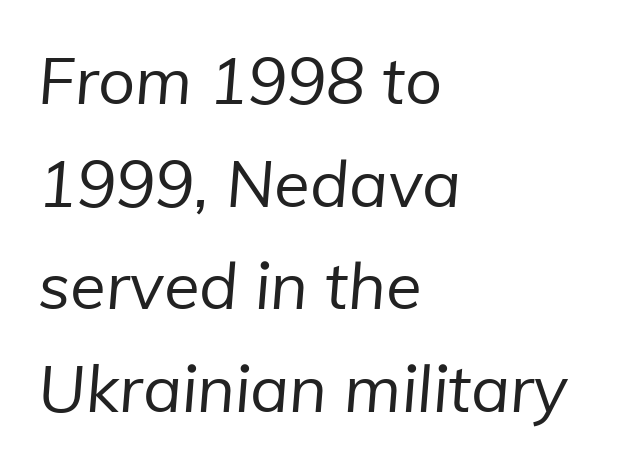
{"serif": "no", "bold": "no", "weight": "regular", "width": "normal", "stroke_contrast": "low", "x_height": "medium", "monospaced": "no", "underline": "no", "align": "left", "line_spacing": "normal", "line_spacing_ratio": 1.58, "letter_spacing": "normal", "letter_spacing_em": 0.0, "glyph_px": 65}
